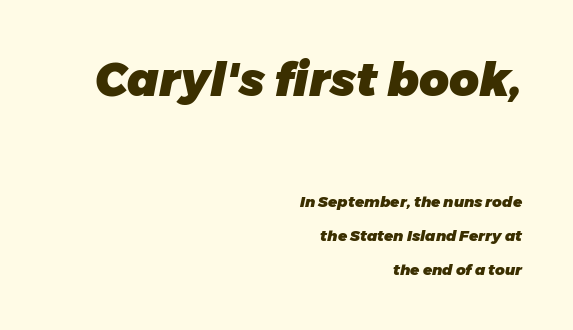
Weight check: bold — yes, fully. The passage shown is typed in a proportional face where columns would drift. The paragraph has a hard right edge and a soft left edge. In terms of posture, this sample is oblique. Letters rest on an invisible, unmarked baseline.
